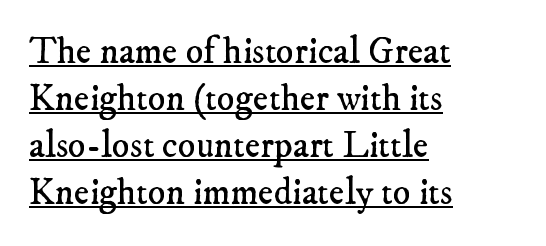
Q: Is the text bold? A: No.
Q: Is the typeface a serif or a sans-serif typeface? A: Serif.
Q: Is the text underlined? A: Yes.
Q: How is the paragraph aligned? A: Left-aligned.
Q: Is the spacing between letters normal or unusually wide? A: Normal.
Q: Is the spacing between lines tight, normal or loose? A: Normal.
Q: Width (condensed, normal, or wide)? A: Normal.
Q: Stroke contrast? A: Low.
Q: x-height? A: Small.
Q: Monospaced? A: No.
